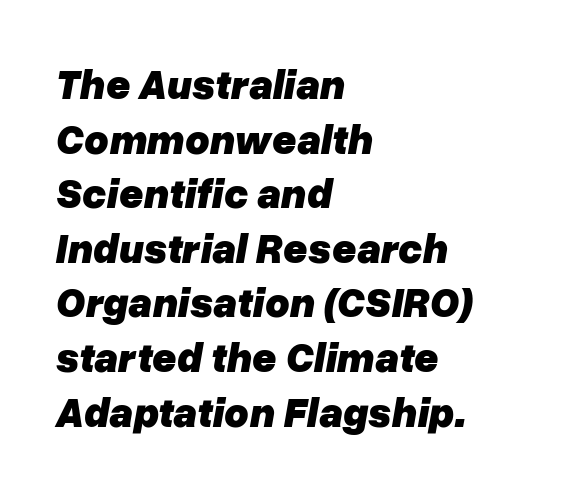
Q: Is the text bold? A: Yes.
Q: Is the text italic (slanted)? A: Yes, it leans right by about 10 degrees.
Q: Is the text underlined? A: No.
Q: How is the paragraph aligned? A: Left-aligned.
Q: Is the spacing between letters normal or unusually wide? A: Normal.
Q: Is the spacing between lines tight, normal or loose? A: Normal.
Q: Width (condensed, normal, or wide)? A: Normal.
Q: Stroke contrast? A: Low.
Q: x-height? A: Medium.
Q: Monospaced? A: No.
